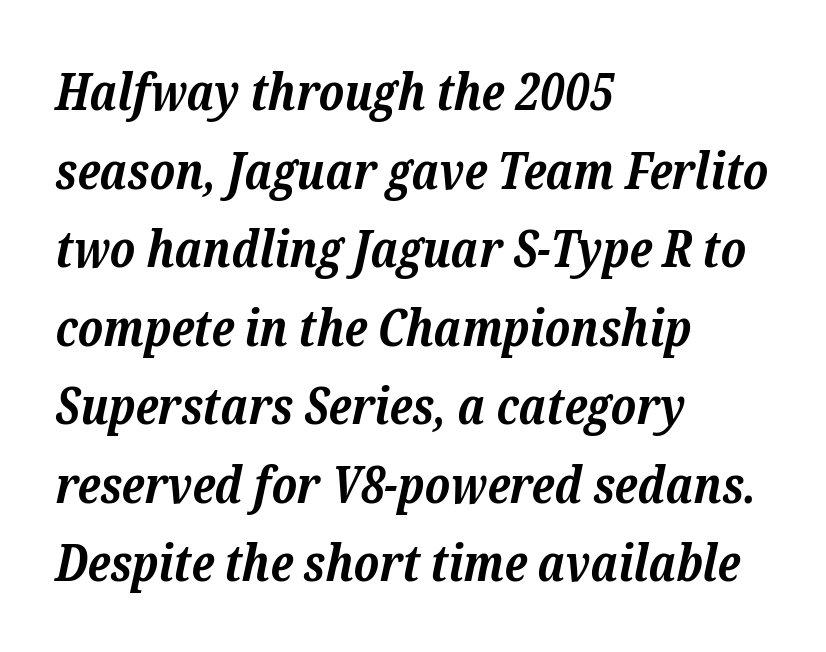
Q: Is the text bold? A: Yes.
Q: Is the text italic (slanted)? A: Yes, it leans right by about 12 degrees.
Q: Is the typeface a serif or a sans-serif typeface? A: Serif.
Q: Is the text underlined? A: No.
Q: How is the paragraph aligned? A: Left-aligned.
Q: Is the spacing between letters normal or unusually wide? A: Normal.
Q: Is the spacing between lines tight, normal or loose? A: Normal.
Q: Width (condensed, normal, or wide)? A: Normal.
Q: Stroke contrast? A: Low.
Q: x-height? A: Medium.
Q: Monospaced? A: No.
